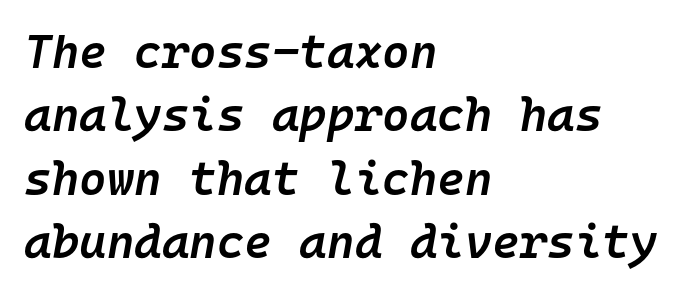
Q: Is the text bold? A: Semi-bold.
Q: Is the text italic (slanted)? A: Yes, it leans right by about 10 degrees.
Q: Is the text underlined? A: No.
Q: How is the paragraph aligned? A: Left-aligned.
Q: Is the spacing between letters normal or unusually wide? A: Normal.
Q: Is the spacing between lines tight, normal or loose? A: Normal.
Q: Width (condensed, normal, or wide)? A: Normal.
Q: Stroke contrast? A: Low.
Q: x-height? A: Medium.
Q: Monospaced? A: Yes.
